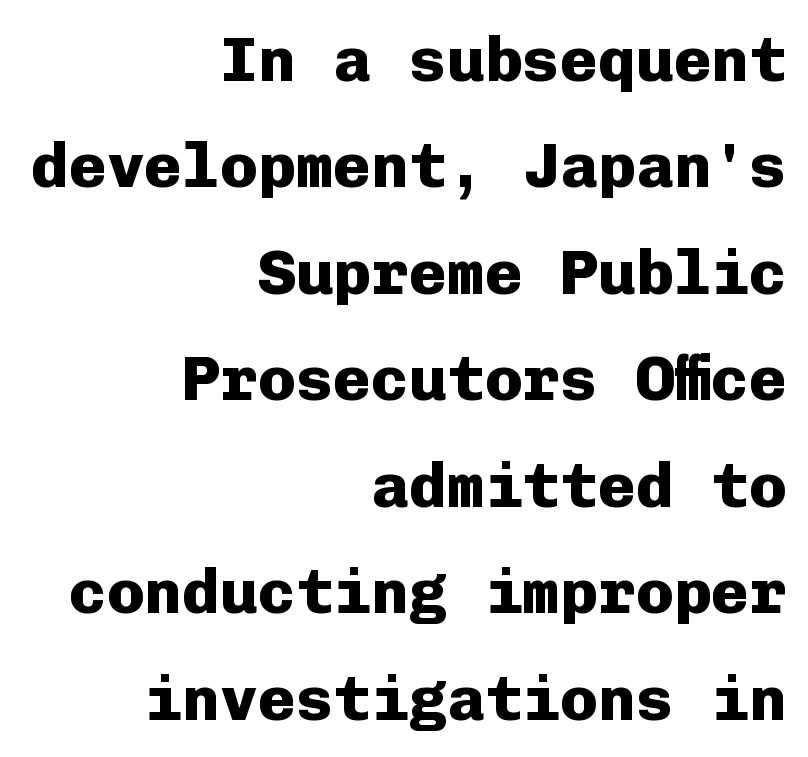
Q: Is the text bold? A: Yes.
Q: Is the text italic (slanted)? A: No, it is upright.
Q: Is the typeface a serif or a sans-serif typeface? A: Sans-serif.
Q: Is the text underlined? A: No.
Q: How is the paragraph aligned? A: Right-aligned.
Q: Is the spacing between letters normal or unusually wide? A: Normal.
Q: Is the spacing between lines tight, normal or loose? A: Normal.
Q: Width (condensed, normal, or wide)? A: Normal.
Q: Stroke contrast? A: Low.
Q: x-height? A: Medium.
Q: Monospaced? A: Yes.
